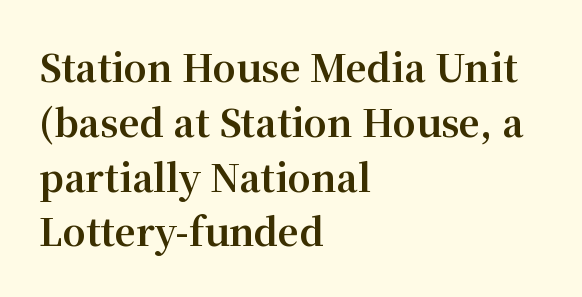
Beneath every word, the page is bare. Look at the tracking — it's just the regular setting, nothing added. These lines are rendered in a variable-pitch font. These lines carry a lot of weight — the face is fully bold. Notice how the stems are strictly vertical — no italics here.
